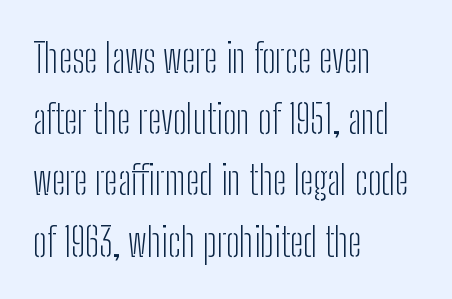
The image shows 40 px light, condensed sans-serif type, upright; set left-aligned, normal line spacing (1.53x), normal letter spacing, not underlined; low stroke contrast and a medium x-height.
